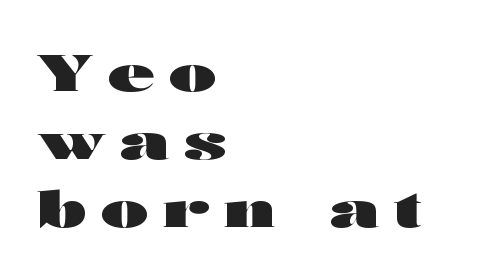
{"italic": "no", "bold": "yes", "weight": "heavy", "width": "wide", "stroke_contrast": "high", "x_height": "medium", "monospaced": "no", "underline": "no", "align": "left", "line_spacing": "normal", "line_spacing_ratio": 1.33, "letter_spacing": "wide", "letter_spacing_em": 0.29, "glyph_px": 51}
